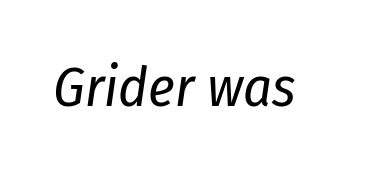
The image shows 56 px regular-weight, condensed type, italic (leaning right); set normal letter spacing, not underlined; low stroke contrast and a medium x-height.
